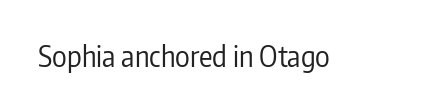
The image shows 28 px regular-weight, condensed sans-serif type, upright; set normal letter spacing, not underlined; low stroke contrast and a medium x-height.
